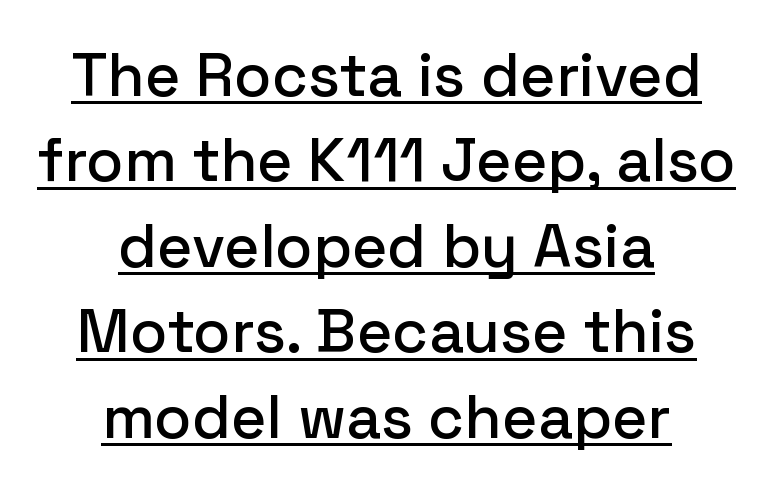
Students, observe the line beneath the letters — that is underlining. The gaps between neighbouring characters are ordinary and unremarkable. Is this a fixed-width face? No — the glyphs have proportional, varying widths. The axis of the letterforms is exactly vertical. Note: no serifs on the glyphs. Which margin do the lines hug? Neither — every line sits in the middle.
